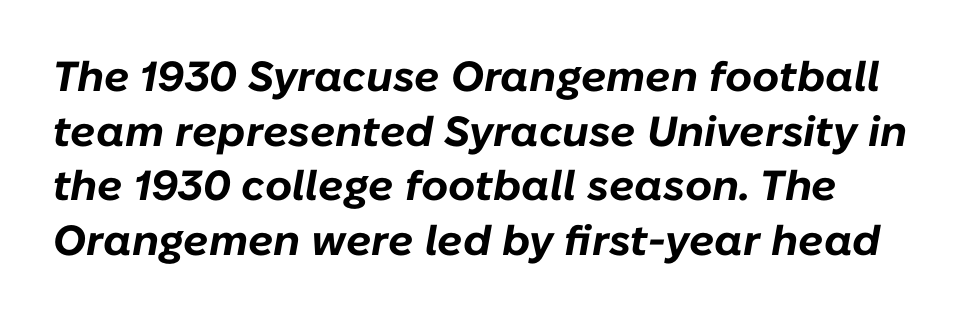
{"italic": "yes", "lean": "right", "slant_degrees": 10, "bold": "yes", "weight": "bold", "width": "normal", "stroke_contrast": "low", "x_height": "medium", "monospaced": "no", "underline": "no", "line_spacing": "normal", "line_spacing_ratio": 1.3, "letter_spacing": "normal", "letter_spacing_em": 0.0, "glyph_px": 42}
